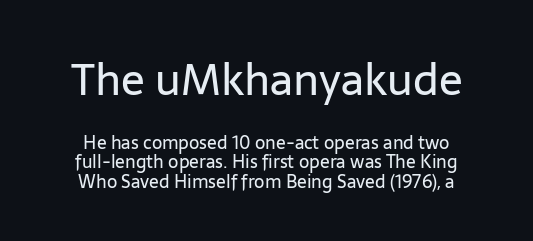
{"serif": "no", "italic": "no", "bold": "no", "weight": "regular", "width": "normal", "stroke_contrast": "low", "x_height": "medium", "monospaced": "no", "underline": "no", "align": "center", "line_spacing": "tight", "line_spacing_ratio": 1.1, "letter_spacing": "normal", "letter_spacing_em": 0.0, "larger_block": "first", "size_ratio": 2.44, "glyph_px": 44}
